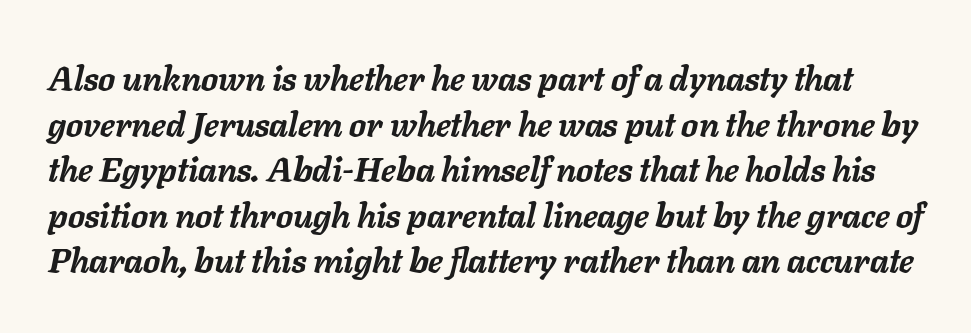
The image shows 34 px semibold type, italic (leaning right); set normal line spacing (1.34x), normal letter spacing, not underlined; low stroke contrast and a medium x-height.
